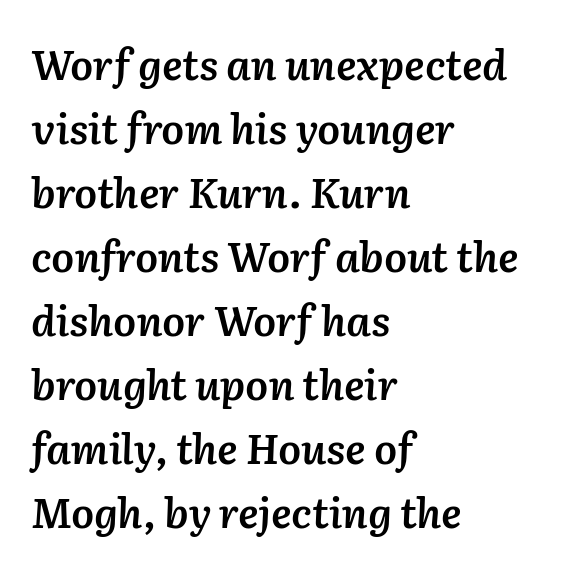
The image shows 41 px semibold type, italic (leaning right); set left-aligned, normal line spacing (1.56x), normal letter spacing, not underlined; low stroke contrast and a medium x-height.
